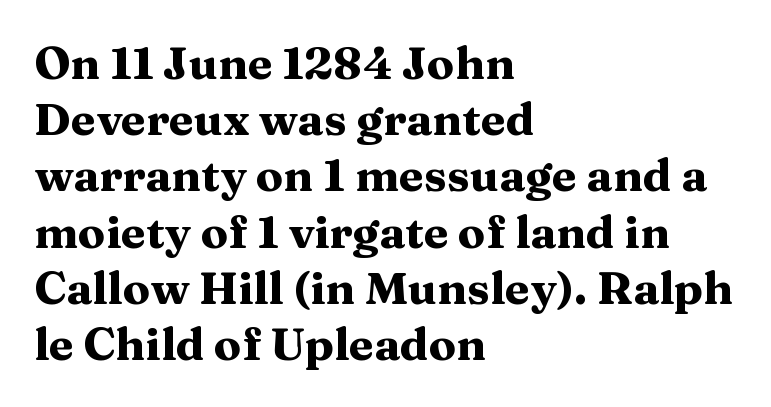
{"serif": "yes", "italic": "no", "bold": "yes", "weight": "heavy", "width": "wide", "stroke_contrast": "medium", "x_height": "medium", "monospaced": "no", "underline": "no", "align": "left", "line_spacing": "normal", "line_spacing_ratio": 1.25, "letter_spacing": "normal", "letter_spacing_em": 0.0, "glyph_px": 45}
